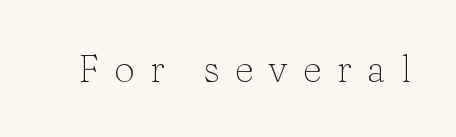
{"serif": "yes", "italic": "no", "bold": "no", "weight": "light", "width": "normal", "stroke_contrast": "low", "x_height": "medium", "monospaced": "no", "underline": "no", "letter_spacing": "wide", "letter_spacing_em": 0.41, "glyph_px": 37}
